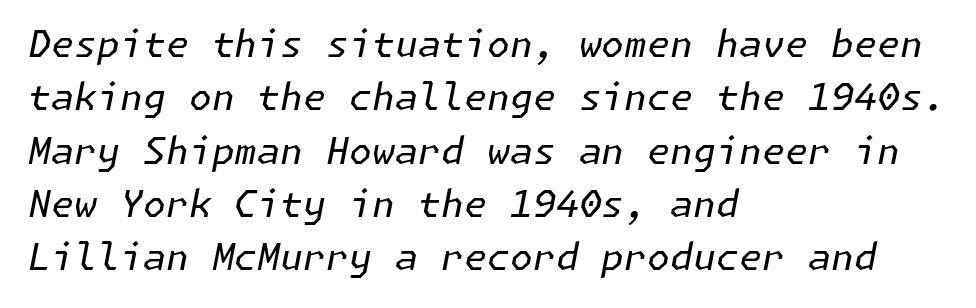
The image shows 37 px regular-weight type, italic (leaning right); set left-aligned, normal line spacing (1.44x), normal letter spacing, not underlined; low stroke contrast and a medium x-height.
